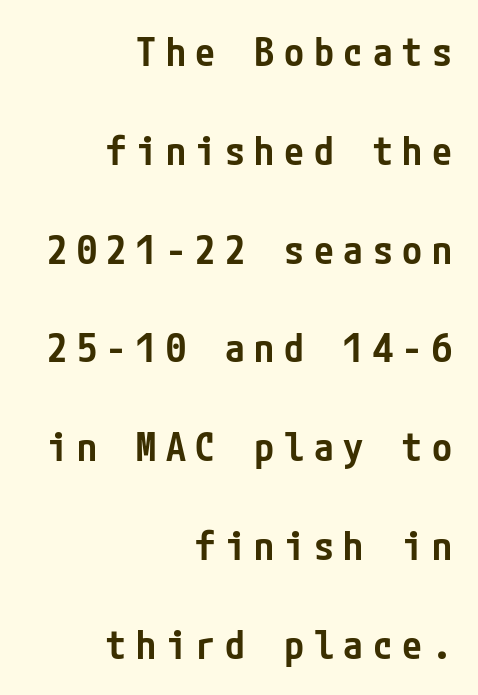
Caption: semibold face, moderately heavy strokes. The type sits square on the baseline with zero lean. Honestly, the letter spacing is so wide it's the main thing you notice. Clear beneath every line of the passage. Vertically, the passage feels expansive, rows floating well apart.
